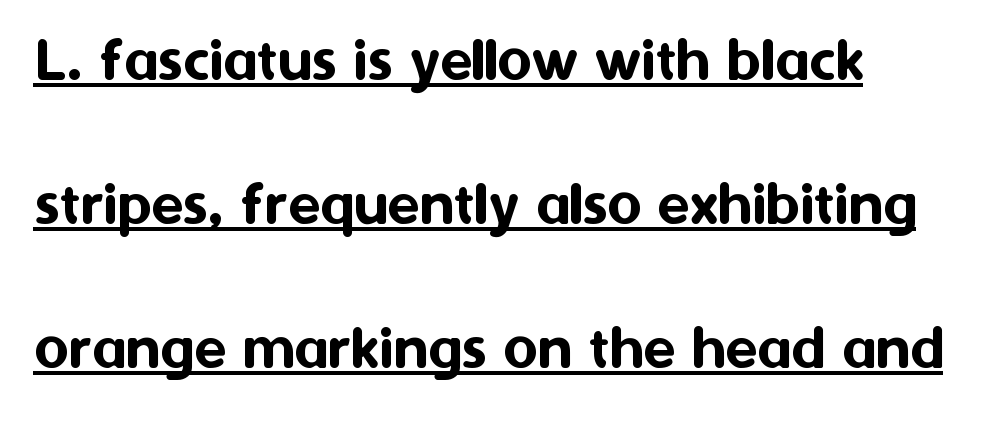
{"serif": "no", "italic": "no", "width": "normal", "stroke_contrast": "medium", "x_height": "medium", "monospaced": "no", "underline": "yes", "align": "left", "line_spacing": "loose", "line_spacing_ratio": 2.18, "letter_spacing": "normal", "letter_spacing_em": 0.0, "glyph_px": 66}
